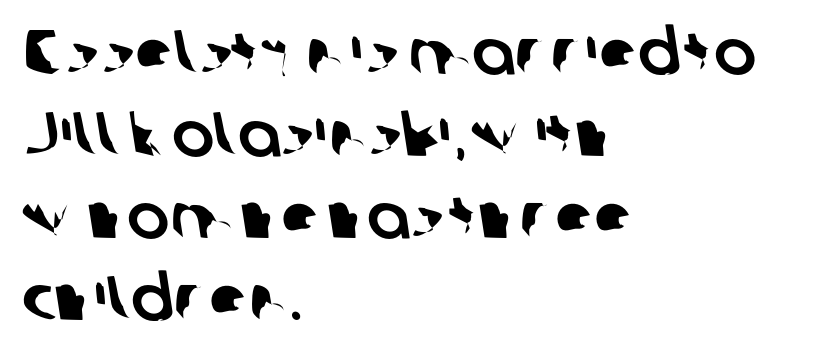
{"serif": "no", "width": "normal", "stroke_contrast": "low", "x_height": "medium", "monospaced": "no", "underline": "no", "align": "left", "line_spacing": "normal", "line_spacing_ratio": 1.3, "letter_spacing": "normal", "letter_spacing_em": 0.0, "glyph_px": 63}
